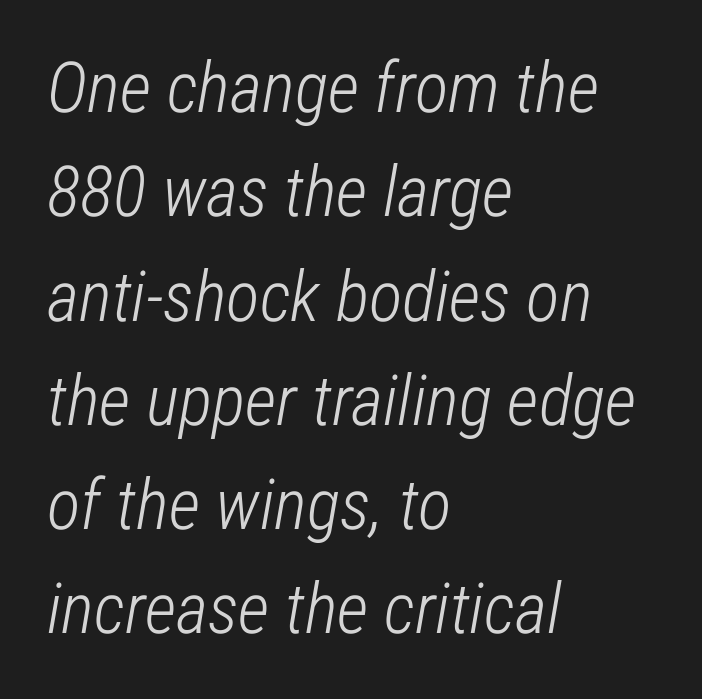
Notice how descenders clear the ascenders below comfortably — that's standard leading. The space beneath each line is pristine and unruled. Caption: multi-line text, flush left, ragged right. This sample has the flowing, uneven cadence of proportional lettering. Vertical stems look standard width or narrower in stroke.
